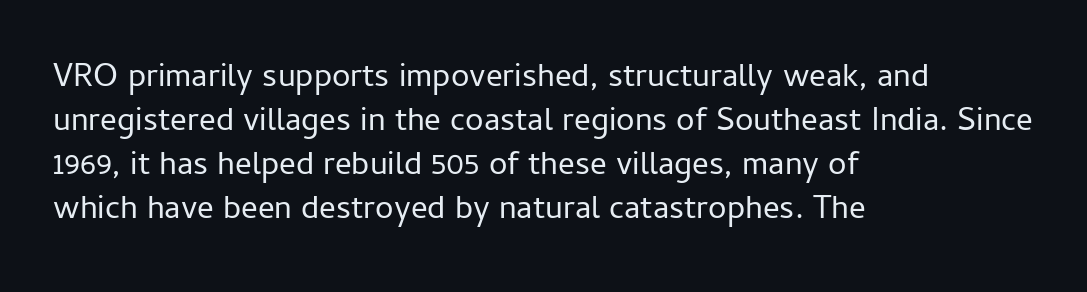
The letters carry no serifs — their stems end cleanly without finishing strokes. The paragraph has a hard left edge and a soft right edge. Is this a fixed-width face? No — the glyphs have proportional, varying widths. Notice how descenders clear the ascenders below comfortably — that's standard leading. The cut favours lightness, reaching ordinary text weight at its darkest. The type is set solid horizontally, with unmodified tracking.
